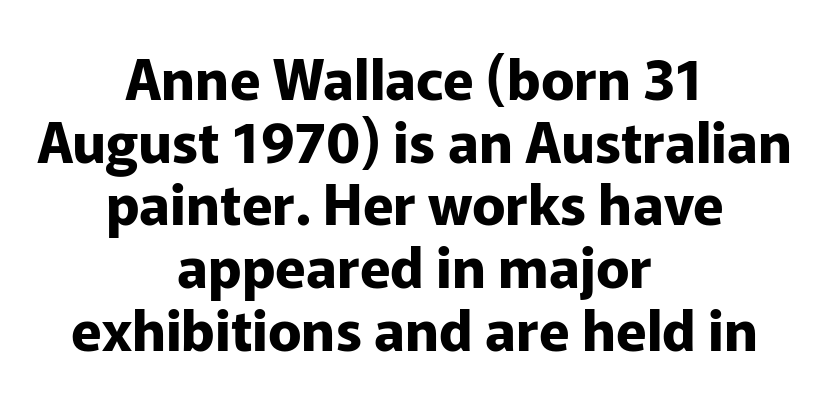
{"serif": "no", "italic": "no", "bold": "yes", "weight": "bold", "width": "normal", "stroke_contrast": "low", "x_height": "medium", "monospaced": "no", "underline": "no", "align": "center", "line_spacing": "tight", "line_spacing_ratio": 1.12, "letter_spacing": "normal", "letter_spacing_em": 0.0, "glyph_px": 56}
